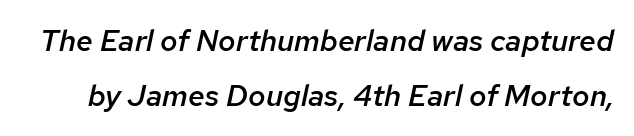
Q: Is the text bold? A: Semi-bold.
Q: Is the text italic (slanted)? A: Yes, it leans right by about 12 degrees.
Q: Is the text underlined? A: No.
Q: Is the spacing between letters normal or unusually wide? A: Normal.
Q: Width (condensed, normal, or wide)? A: Normal.
Q: Stroke contrast? A: Low.
Q: x-height? A: Medium.
Q: Monospaced? A: No.
